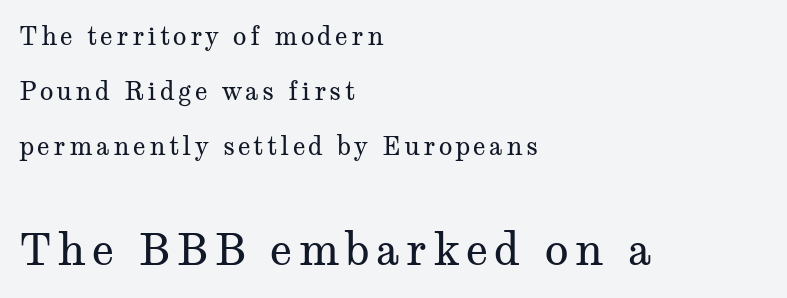
A typesetter would mark this as roman, not italic. Heaviness? Minimal to ordinary, like unemphasized prose. Clear beneath every line of the passage. The second block has been scaled up relative to the first. A typesetter would call this proportional, since set widths differ per character.
